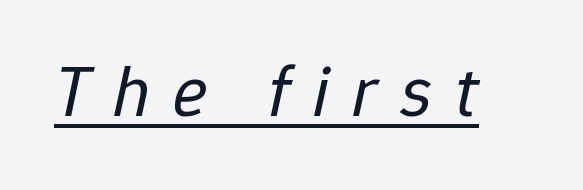
{"italic": "yes", "lean": "right", "slant_degrees": 12, "bold": "no", "weight": "regular", "width": "normal", "stroke_contrast": "low", "x_height": "medium", "monospaced": "no", "underline": "yes", "letter_spacing": "wide", "letter_spacing_em": 0.31, "glyph_px": 73}
